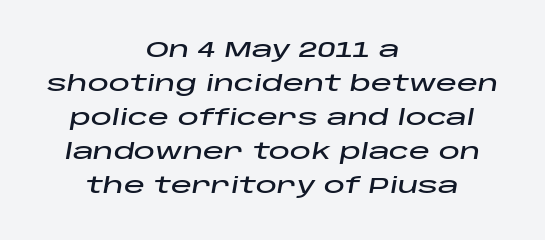
Q: Is the text italic (slanted)? A: Yes, it leans right by about 10 degrees.
Q: Is the text underlined? A: No.
Q: How is the paragraph aligned? A: Centered.
Q: Is the spacing between letters normal or unusually wide? A: Normal.
Q: Is the spacing between lines tight, normal or loose? A: Normal.
